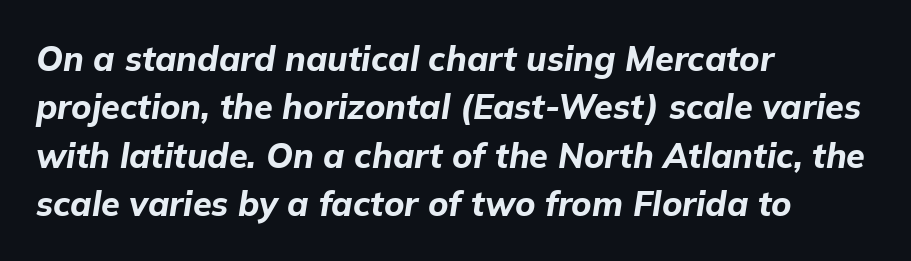
Q: Is the text bold? A: Yes.
Q: Is the text italic (slanted)? A: Yes, it leans right by about 9 degrees.
Q: Is the text underlined? A: No.
Q: How is the paragraph aligned? A: Left-aligned.
Q: Is the spacing between letters normal or unusually wide? A: Normal.
Q: Is the spacing between lines tight, normal or loose? A: Normal.
Q: Width (condensed, normal, or wide)? A: Normal.
Q: Stroke contrast? A: Low.
Q: x-height? A: Medium.
Q: Monospaced? A: No.
